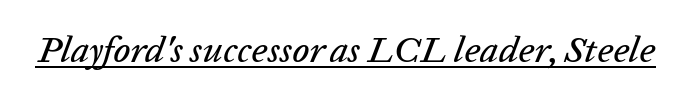
The image shows 37 px text type, italic (leaning right); set normal letter spacing, underlined; low stroke contrast and a medium x-height.
